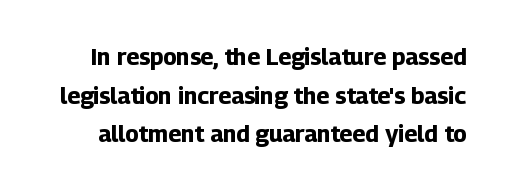
{"italic": "no", "bold": "yes", "underline": "no", "line_spacing": "normal", "line_spacing_ratio": 1.68, "letter_spacing": "normal", "letter_spacing_em": 0.0, "glyph_px": 23}
